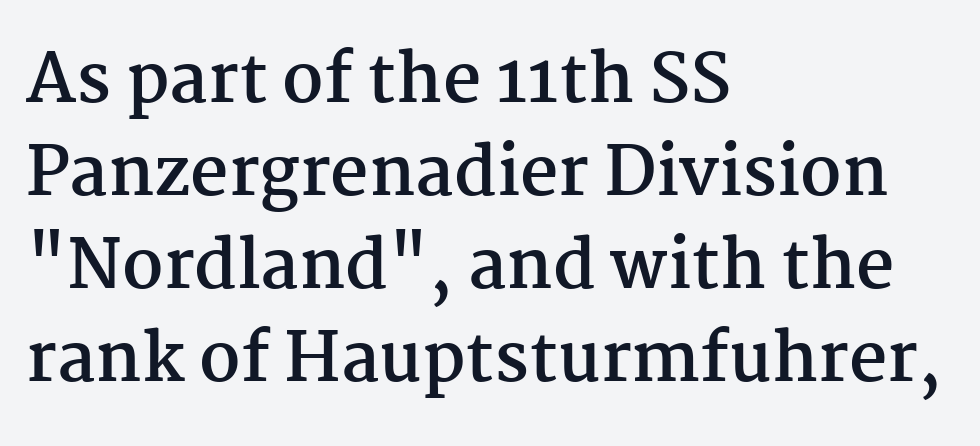
Classification — serif. Which margin do the lines hug? The left one — the right edge is uneven. The tracking reads as untouched default to a designer's eye. Lines of text with bare space underneath. This sample has the flowing, uneven cadence of proportional lettering. Compared with typical paragraphs, the rows here are spaced about the same.
